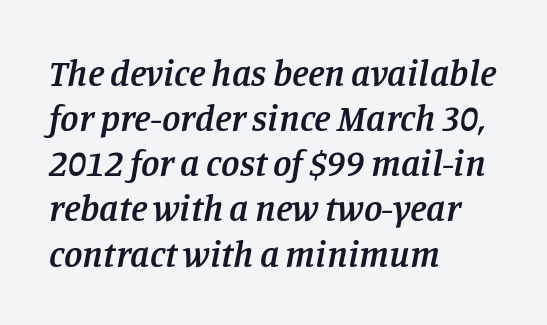
Designer's note — italics engaged. Varying glyph widths throughout — classic text-font behaviour. The zone under the glyphs is completely vacant. Is the type bold? Partly — it's a semibold, heavier than regular but not fully bold.
